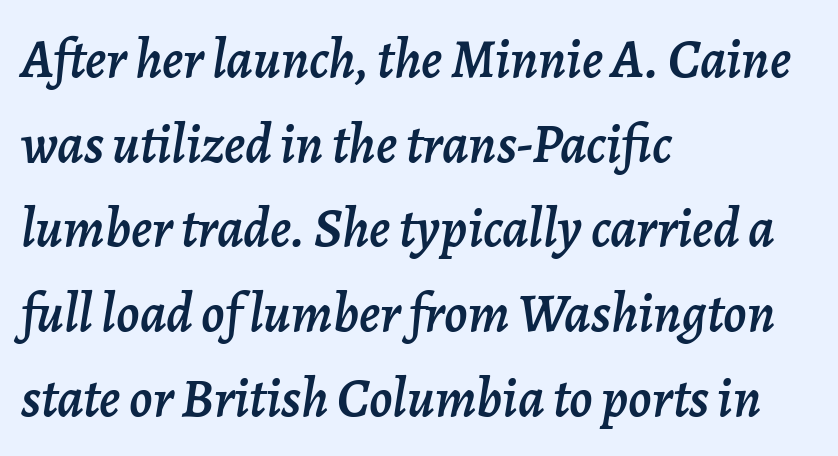
The image shows 55 px text type, italic (leaning right); set left-aligned, normal line spacing (1.54x), normal letter spacing, not underlined; low stroke contrast and a medium x-height.
